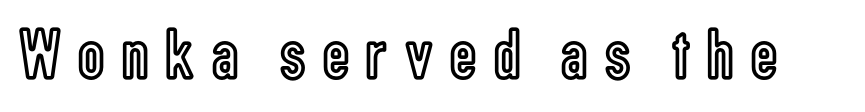
Q: Is the text italic (slanted)? A: No, it is upright.
Q: Is the text underlined? A: No.
Q: Is the spacing between letters normal or unusually wide? A: Unusually wide.
Q: Width (condensed, normal, or wide)? A: Condensed.
Q: x-height? A: Medium.
Q: Monospaced? A: No.
